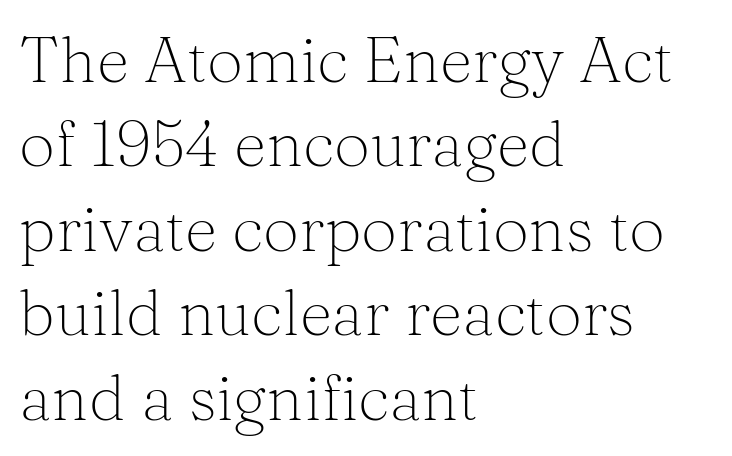
The image shows 64 px light serif type, upright; set left-aligned, normal line spacing (1.32x), normal letter spacing, not underlined; medium stroke contrast and a medium x-height.
